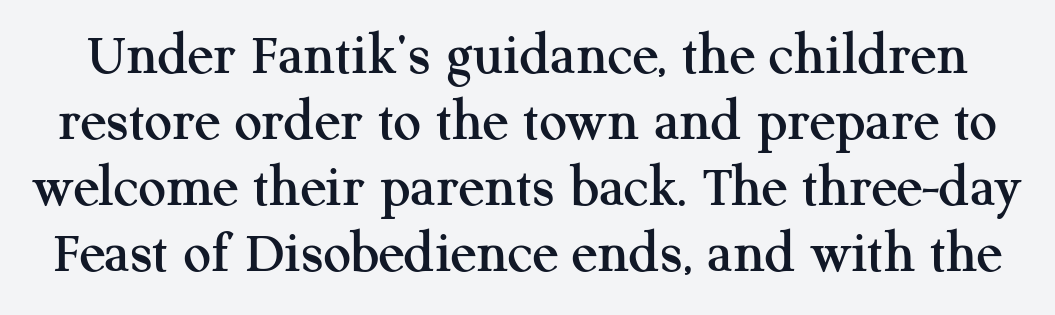
{"serif": "yes", "italic": "no", "width": "normal", "stroke_contrast": "medium", "x_height": "medium", "monospaced": "no", "underline": "no", "line_spacing": "tight", "line_spacing_ratio": 1.08, "letter_spacing": "normal", "letter_spacing_em": 0.0, "glyph_px": 61}
